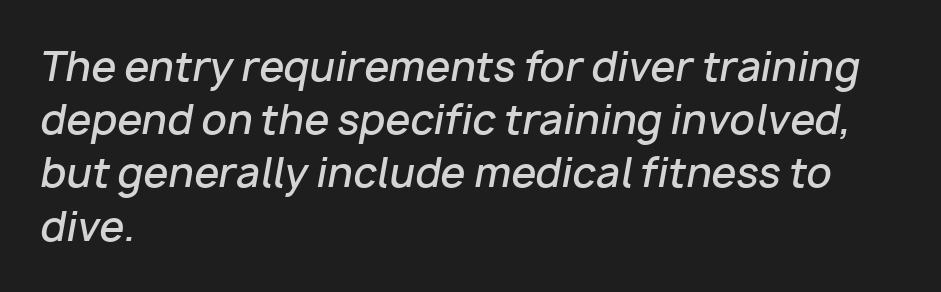
The image shows 40 px semibold type, italic (leaning right); set left-aligned, normal line spacing (1.33x), normal letter spacing, not underlined; low stroke contrast and a medium x-height.
